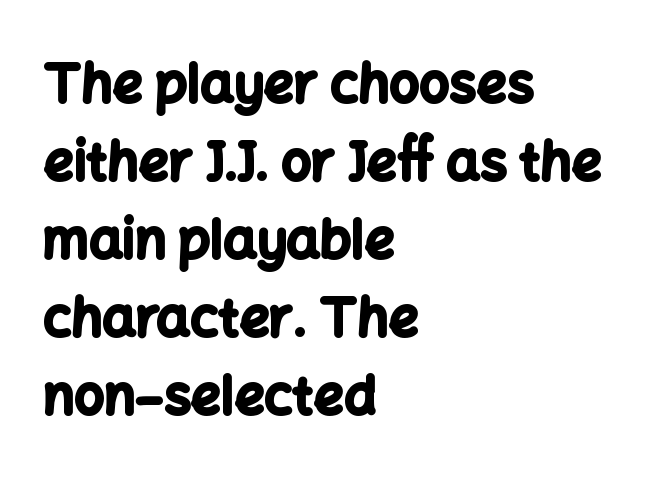
The image shows 53 px bold sans-serif type, upright; set left-aligned, normal line spacing (1.47x), normal letter spacing, not underlined; low stroke contrast and a medium x-height.
